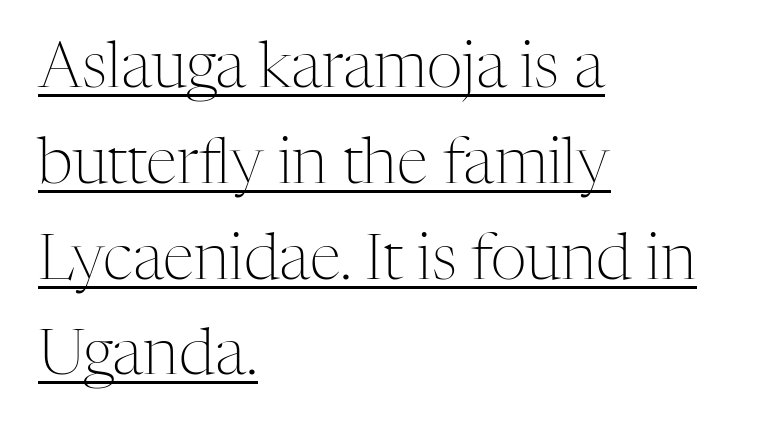
The image shows 63 px light serif type, upright; set left-aligned, normal line spacing (1.52x), normal letter spacing, underlined; medium stroke contrast and a medium x-height.
